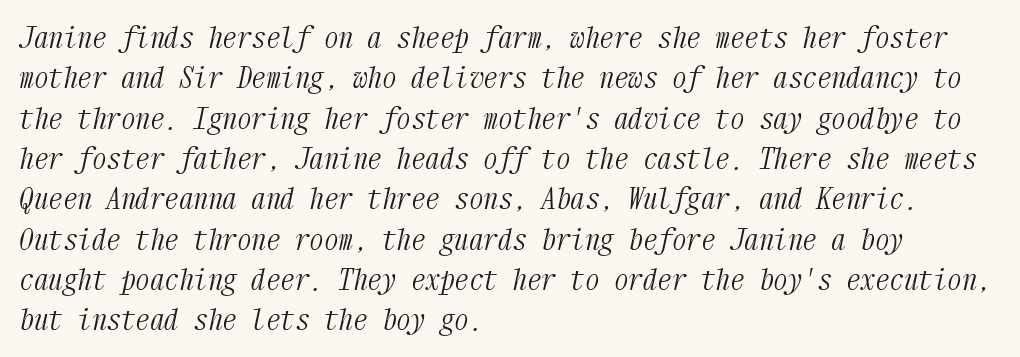
The image shows 29 px light, condensed serif type, italic (leaning right), monospaced; set left-aligned, normal line spacing (1.39x), normal letter spacing, not underlined; medium stroke contrast and a medium x-height.
